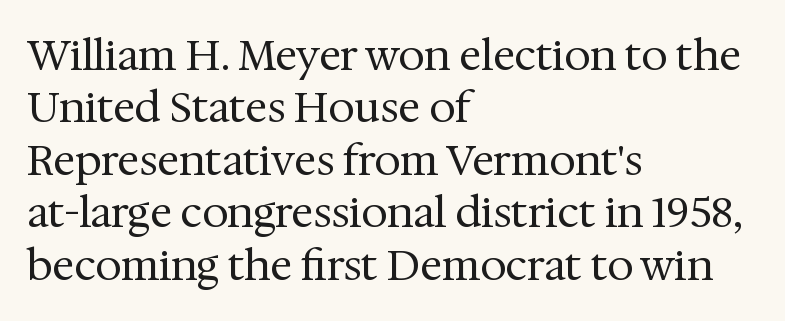
The image shows 42 px regular-weight serif type, upright; set left-aligned, normal line spacing (1.25x), normal letter spacing, not underlined; medium stroke contrast and a medium x-height.
